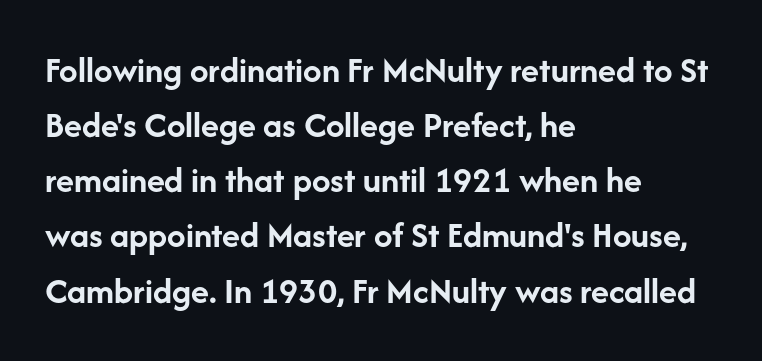
Vertical spacing — default. Between one letter and the next there's only the usual sliver of space. Here the designer chose a conventional face with non-uniform glyph widths. Teacher's note: observe the even left margin — that is flush-left alignment. Does the lettering tilt? It doesn't — this is upright.
